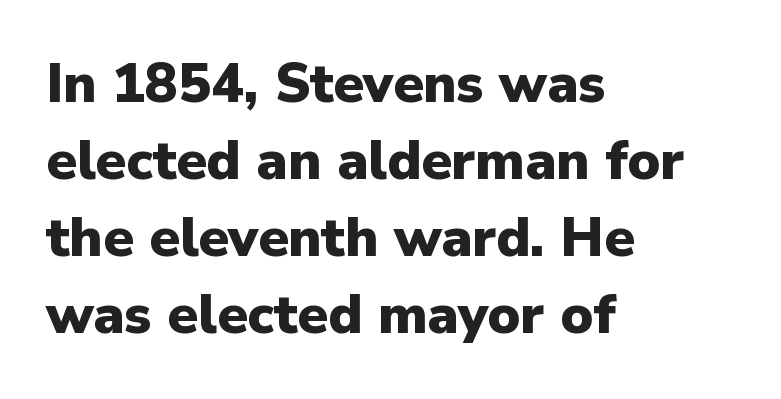
Left-aligned paragraph, ragged on the right. The passage shown is not underscored anywhere. The face used here is proportionally spaced, like ordinary book or web type. The rendering keeps characters at their native spacing.
